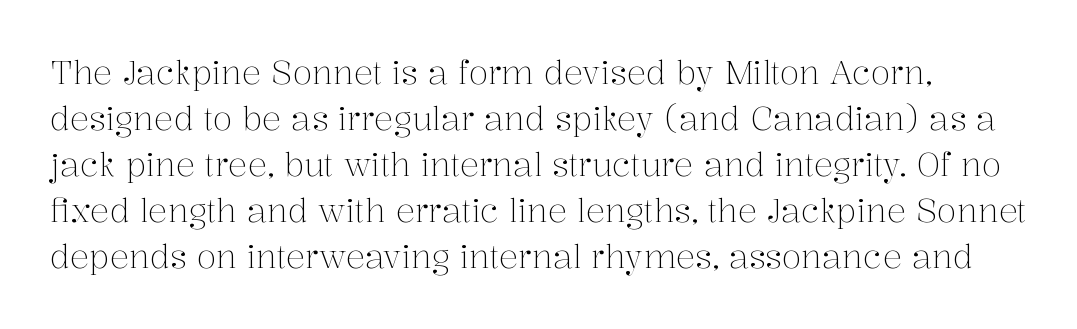
Plain, unruled lines of type. The block of text has a typical density, with ordinary space between rows. A typesetter would mark this as roman, not italic. The characters display serif detailing at their extremities.
